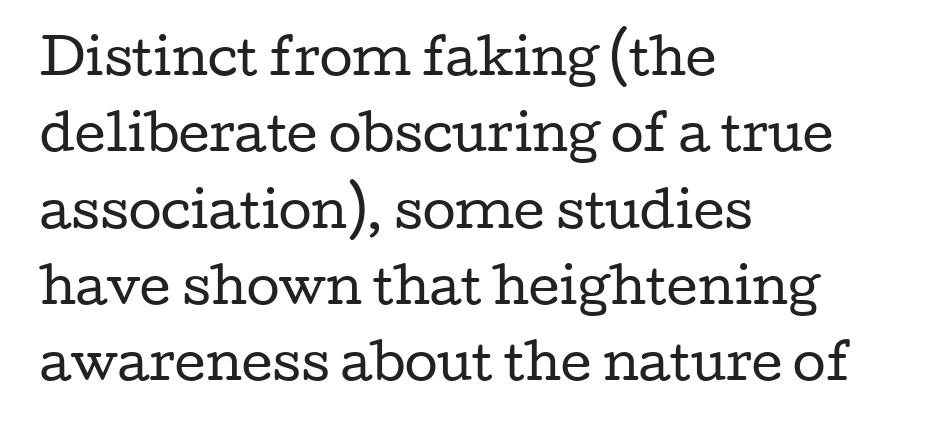
The image shows 48 px regular-weight, wide serif type, upright; set left-aligned, normal line spacing (1.59x), normal letter spacing, not underlined; low stroke contrast and a medium x-height.
